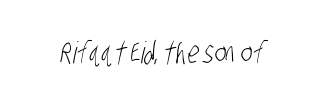
Q: Is the text bold? A: No.
Q: Is the typeface a serif or a sans-serif typeface? A: Sans-serif.
Q: Is the text underlined? A: No.
Q: Is the spacing between letters normal or unusually wide? A: Normal.
Q: Width (condensed, normal, or wide)? A: Condensed.
Q: Stroke contrast? A: Low.
Q: x-height? A: Large.
Q: Monospaced? A: No.
